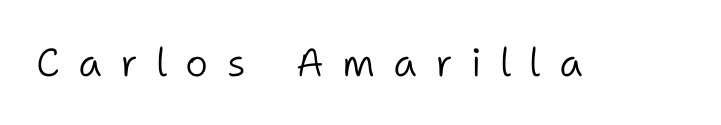
Underline: absent. Note the varied advance widths — an 'i' is clearly narrower than an 'm'. Grotesque or geometric, the face here clearly has no serifs. Unbolded letterforms with no extra heft. The letters are spread apart with noticeably loose tracking. When letters stand straight like this, we call the style roman or upright.
